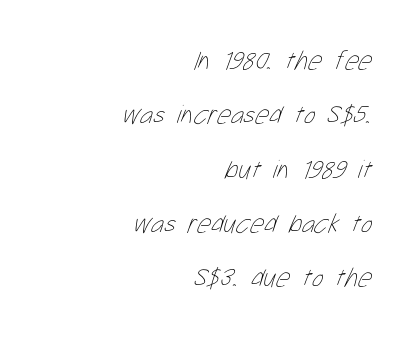
There is no visible air inserted between adjacent glyphs. Horizontally, the lines are justified to the trailing edge only. The face looks like a standard text weight, possibly lighter. Summary of vertical rhythm: relaxed, with wide interline spacing. The specimen omits any rule beneath the text block's lines.
